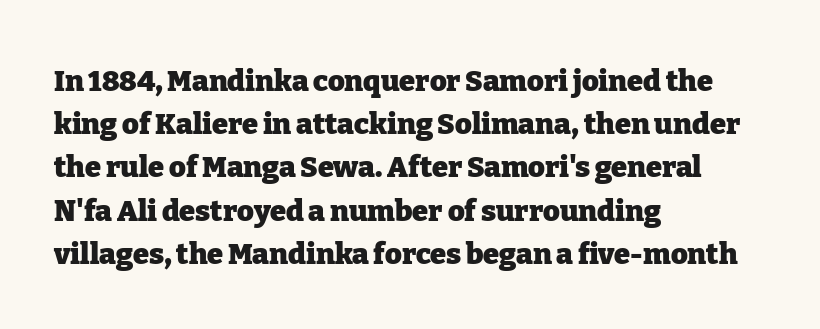
Check the space under the baseline: it is left empty. Compared with typical body copy, the letter spacing here is the same. The rendering uses a bold face; every stroke is thick and dark. Compared with typical paragraphs, the rows here are spaced about the same.
